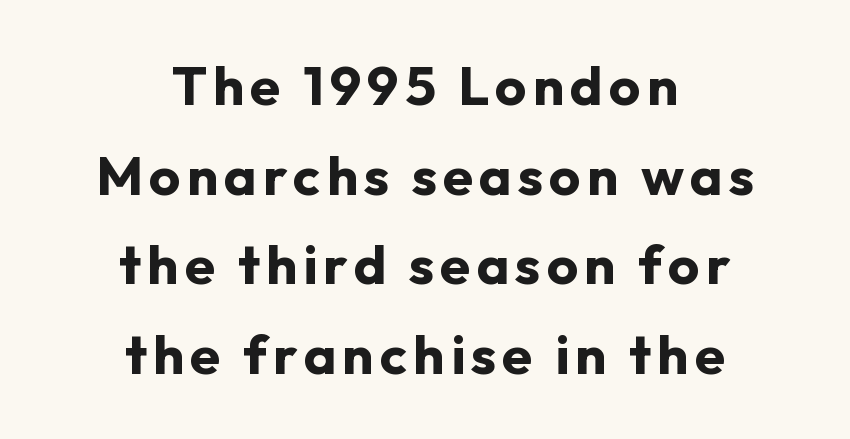
The image shows 55 px bold sans-serif type, upright; set centered, normal line spacing (1.63x), not underlined; low stroke contrast and a medium x-height.
